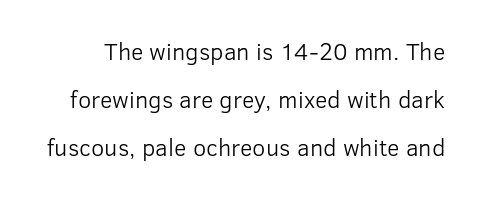
Italic? Not at all — the glyphs are vertical. There is no visible air inserted between adjacent glyphs. The baseline area is clear. Counters stay open thanks to moderate or lighter strokes. The leading is generous, giving the passage an open texture.
